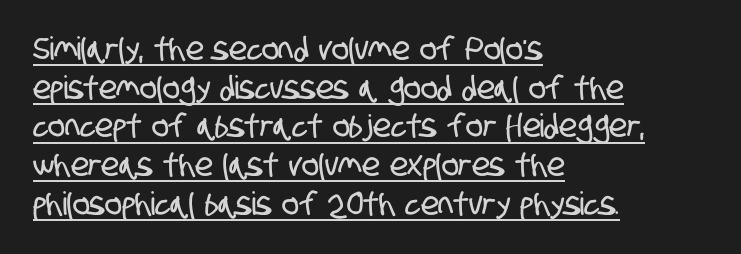
The image shows 32 px condensed sans-serif type; set left-aligned, line spacing 1.21x, normal letter spacing, underlined; low stroke contrast and a large x-height.
